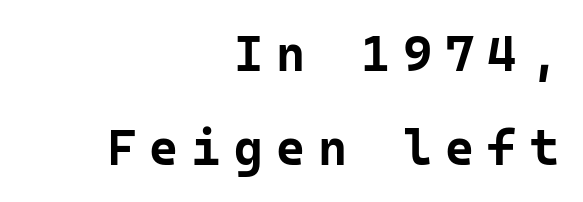
The image shows 50 px bold sans-serif type, upright, monospaced; set right-aligned, line spacing 1.89x, unusually wide letter spacing (+0.26 em), not underlined; low stroke contrast and a medium x-height.
